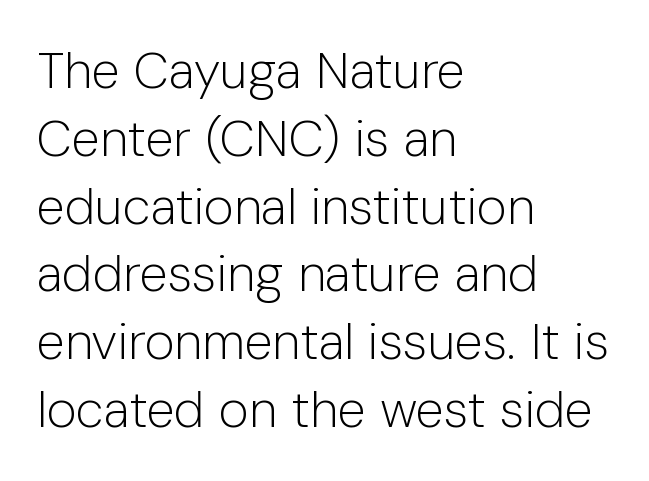
Q: Is the text bold? A: No.
Q: Is the text italic (slanted)? A: No, it is upright.
Q: Is the typeface a serif or a sans-serif typeface? A: Sans-serif.
Q: Is the text underlined? A: No.
Q: How is the paragraph aligned? A: Left-aligned.
Q: Is the spacing between letters normal or unusually wide? A: Normal.
Q: Is the spacing between lines tight, normal or loose? A: Normal.
Q: Width (condensed, normal, or wide)? A: Normal.
Q: Stroke contrast? A: Low.
Q: x-height? A: Medium.
Q: Monospaced? A: No.
